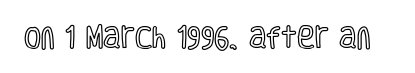
The image shows 24 px text type, upright; set normal letter spacing, not underlined.
